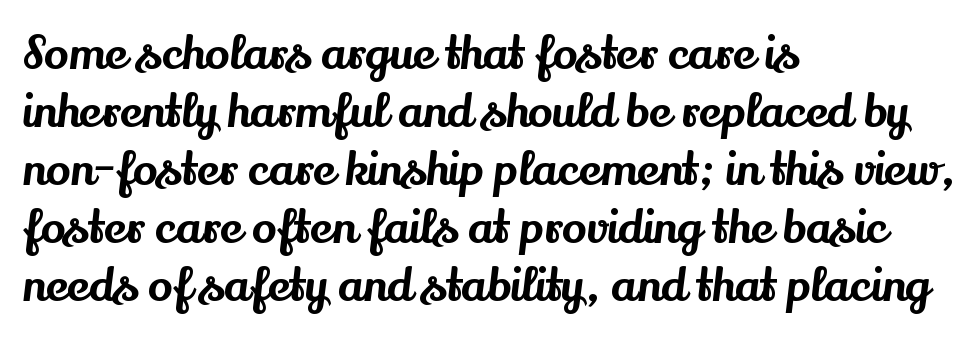
The image shows 46 px serif type; set left-aligned, normal line spacing (1.26x), normal letter spacing, not underlined; medium stroke contrast and a small x-height.
